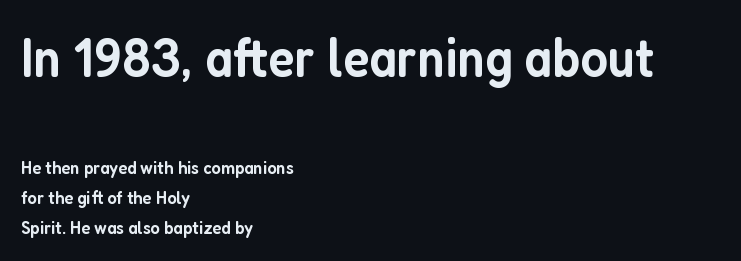
{"serif": "no", "italic": "no", "bold": "semi", "weight": "semibold", "width": "condensed", "stroke_contrast": "low", "x_height": "medium", "monospaced": "no", "underline": "no", "align": "left", "line_spacing": "normal", "line_spacing_ratio": 1.59, "letter_spacing": "normal", "letter_spacing_em": 0.0, "larger_block": "first", "size_ratio": 2.95, "glyph_px": 56}
